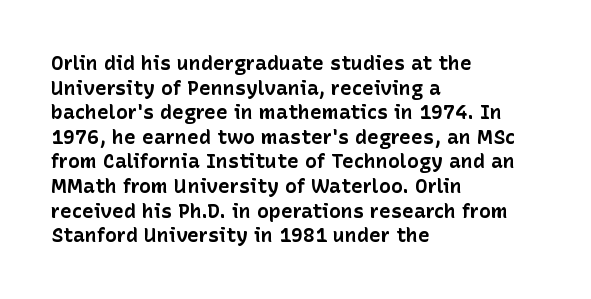
The foot of each line stays bare and open. The letters are bold, with thick, heavy strokes. The letters stand straight up with perfectly vertical stems. Compared with typical body copy, the letter spacing here is the same. These lines stack with their left ends in a neat column.
